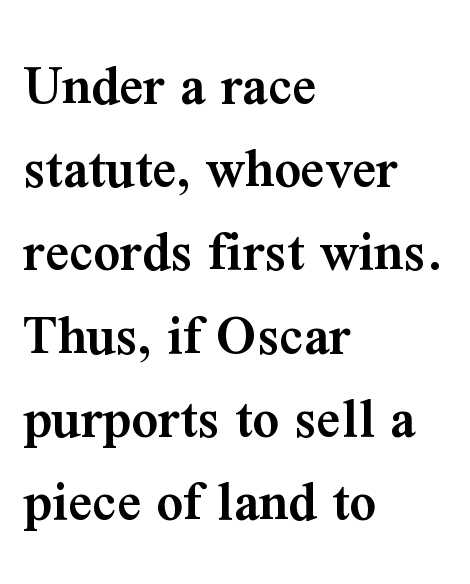
Q: Is the text bold? A: Semi-bold.
Q: Is the text italic (slanted)? A: No, it is upright.
Q: Is the typeface a serif or a sans-serif typeface? A: Serif.
Q: Is the text underlined? A: No.
Q: How is the paragraph aligned? A: Left-aligned.
Q: Is the spacing between letters normal or unusually wide? A: Normal.
Q: Is the spacing between lines tight, normal or loose? A: Normal.
Q: Width (condensed, normal, or wide)? A: Normal.
Q: Stroke contrast? A: Medium.
Q: x-height? A: Medium.
Q: Monospaced? A: No.
